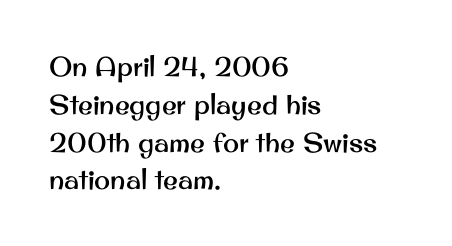
Q: Is the text italic (slanted)? A: No, it is upright.
Q: Is the text underlined? A: No.
Q: How is the paragraph aligned? A: Left-aligned.
Q: Is the spacing between letters normal or unusually wide? A: Normal.
Q: Is the spacing between lines tight, normal or loose? A: Normal.
